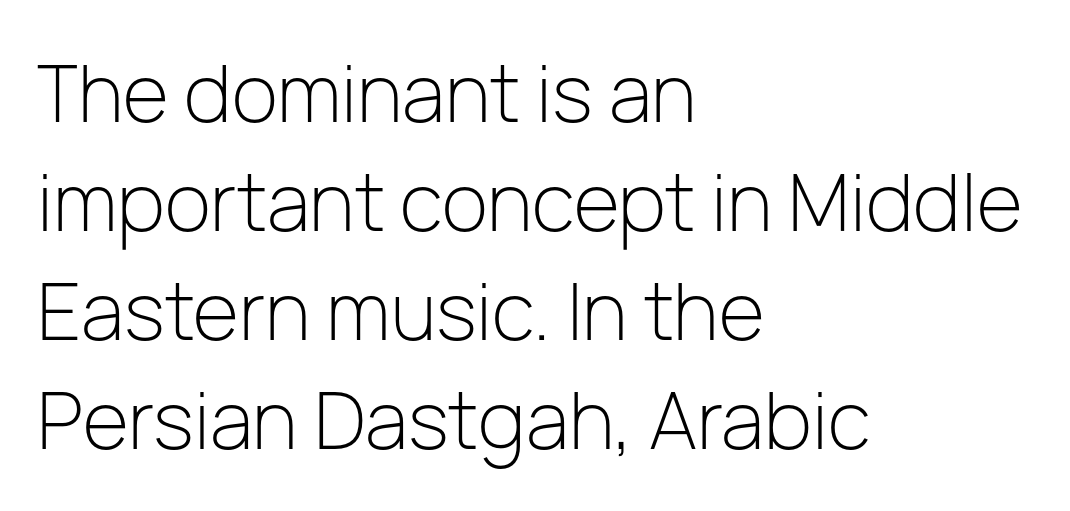
{"serif": "no", "italic": "no", "bold": "no", "weight": "light", "width": "normal", "stroke_contrast": "low", "x_height": "medium", "monospaced": "no", "underline": "no", "align": "left", "line_spacing": "normal", "line_spacing_ratio": 1.38, "letter_spacing": "normal", "letter_spacing_em": 0.0, "glyph_px": 79}
